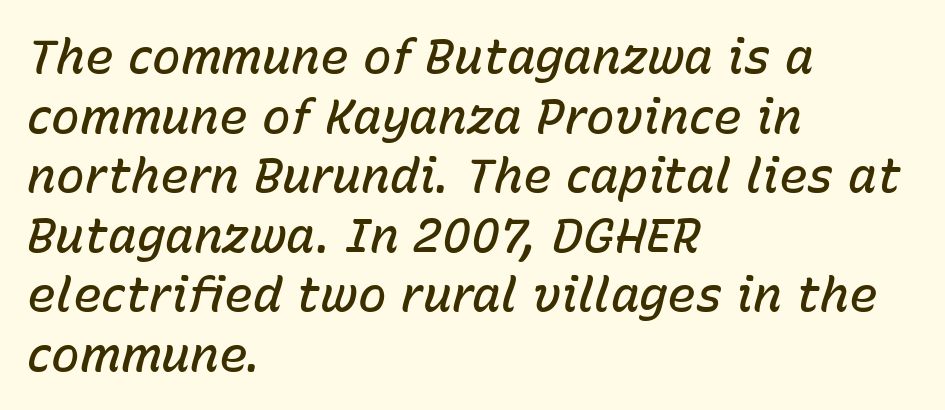
The image shows 48 px semibold type, italic (leaning right); set left-aligned, line spacing 1.24x, normal letter spacing, not underlined; low stroke contrast and a medium x-height.
